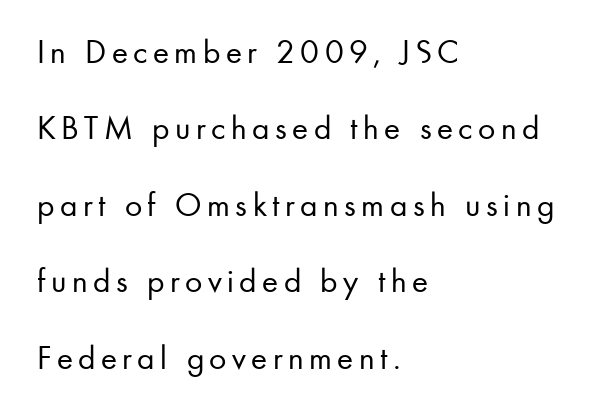
This block would shrink considerably if given ordinary leading; it's expanded now. Each letter keeps its own natural width here, so spacing adapts to shape. Every stem runs plumb, perpendicular to the baseline. Underlining? Definitely not there. No chunkiness to these letters — they're not bold. Visually the block forms a straight wall on the left and a jagged coastline on the right.
